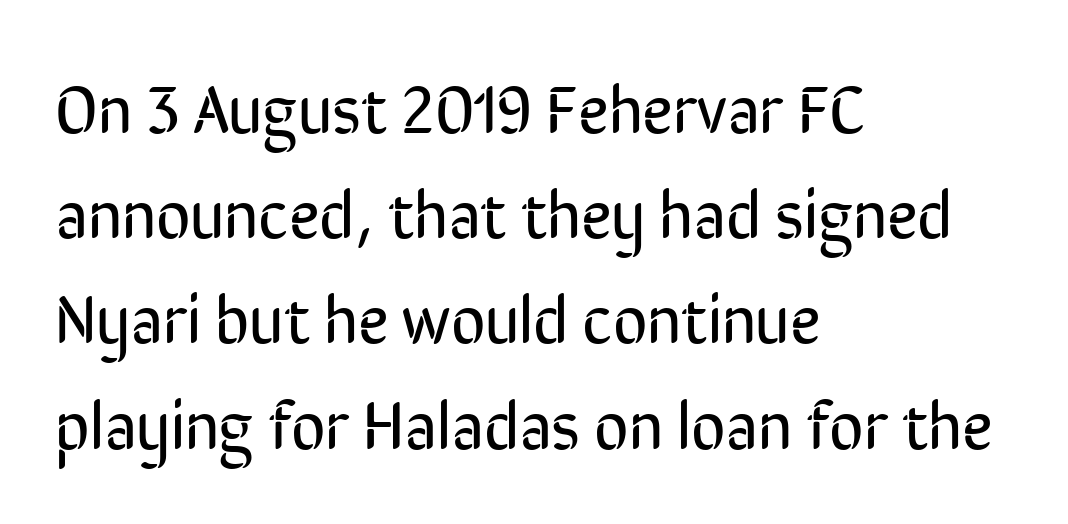
To sum up the face: it is a sans, with no serifs. Only glyphs here, with clear space below each row. Vertical spacing — default. Here the glyphs are tracked normally, forming tight word shapes. Think of a printed novel: that variable character pitch is what you see here. The letters stand upright; this is a roman face.
